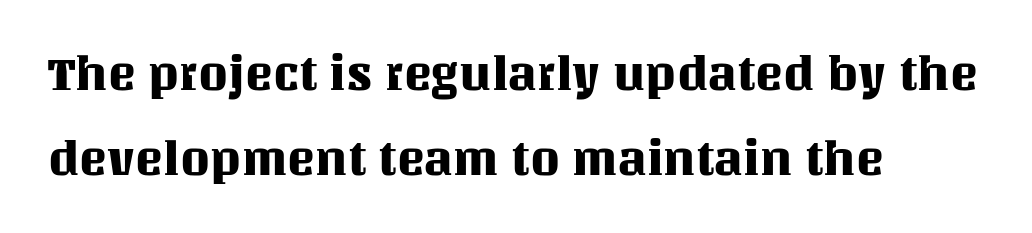
The image shows 47 px text type, upright; set left-aligned, line spacing 1.8x, normal letter spacing, not underlined; medium stroke contrast and a large x-height.
